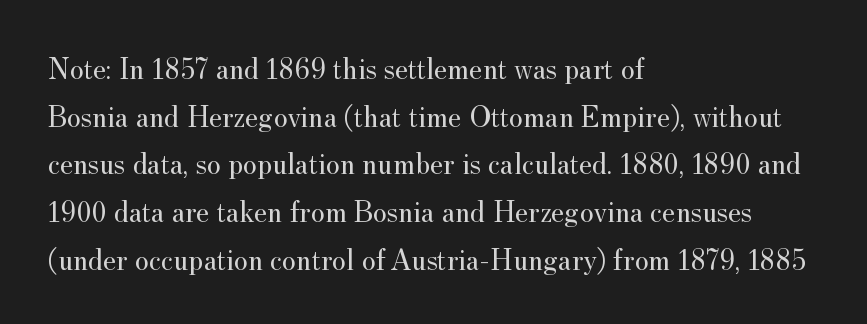
A light-to-regular cut is what we see here. Leading matches the norm, producing a regular column. Glance below the letters and you will spot only blank space. Default kerning and tracking; the words read as compact shapes.
